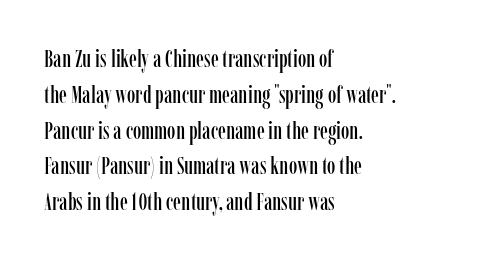
Q: Is the text italic (slanted)? A: No, it is upright.
Q: Is the text underlined? A: No.
Q: How is the paragraph aligned? A: Left-aligned.
Q: Is the spacing between letters normal or unusually wide? A: Normal.
Q: Is the spacing between lines tight, normal or loose? A: Normal.
